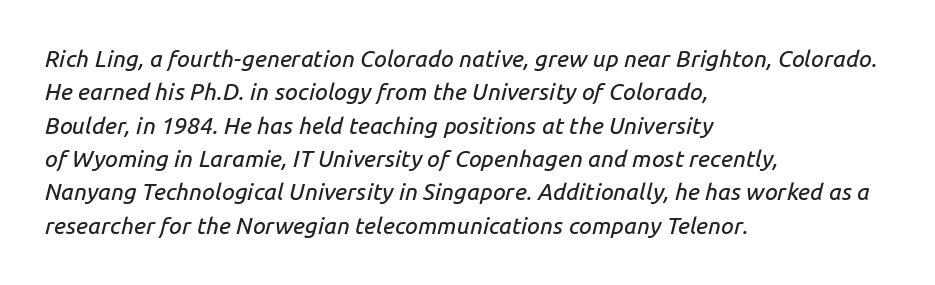
{"italic": "yes", "lean": "right", "slant_degrees": 14, "underline": "no", "align": "left", "line_spacing": "normal", "line_spacing_ratio": 1.45, "letter_spacing": "normal", "letter_spacing_em": 0.0, "glyph_px": 23}
